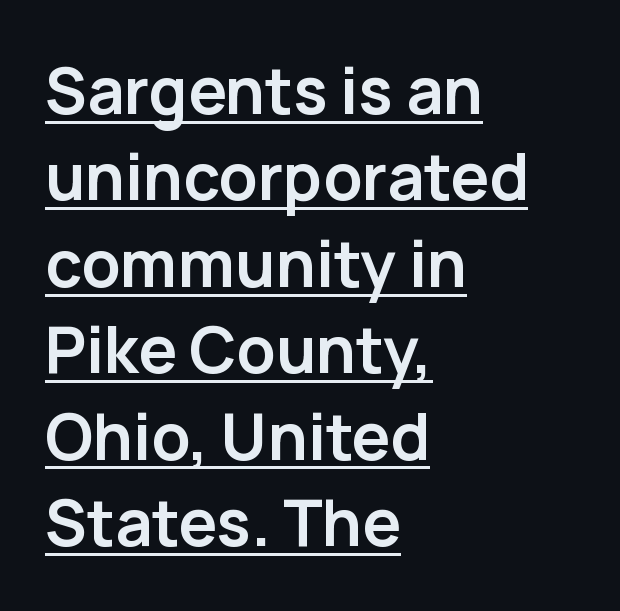
{"serif": "no", "italic": "no", "bold": "yes", "weight": "semibold", "width": "normal", "stroke_contrast": "low", "x_height": "medium", "monospaced": "no", "underline": "yes", "align": "left", "line_spacing": "normal", "line_spacing_ratio": 1.35, "letter_spacing": "normal", "letter_spacing_em": 0.0, "glyph_px": 64}
